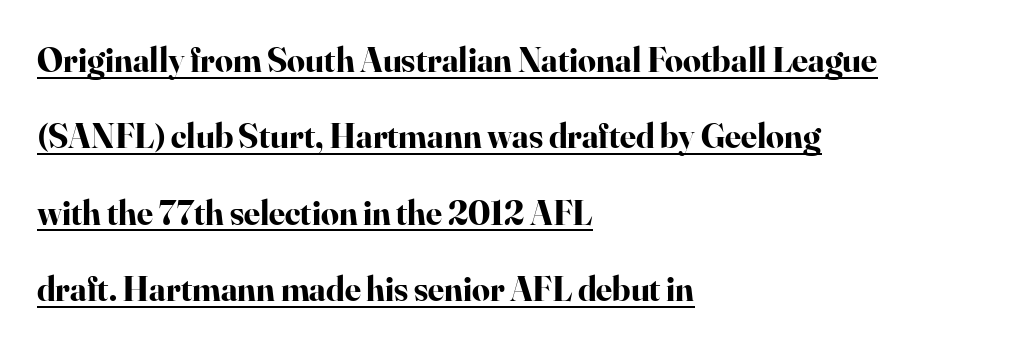
{"serif": "yes", "italic": "no", "bold": "yes", "weight": "bold", "width": "normal", "stroke_contrast": "high", "x_height": "small", "monospaced": "no", "underline": "yes", "align": "left", "line_spacing": "loose", "line_spacing_ratio": 2.18, "letter_spacing": "normal", "letter_spacing_em": 0.0, "glyph_px": 35}
